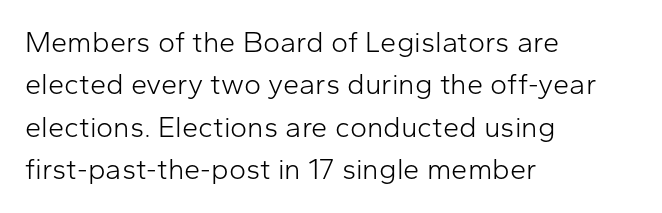
{"serif": "no", "italic": "no", "bold": "no", "weight": "light", "width": "normal", "stroke_contrast": "low", "x_height": "medium", "monospaced": "no", "underline": "no", "align": "left", "line_spacing": "normal", "line_spacing_ratio": 1.46, "letter_spacing": "normal", "letter_spacing_em": 0.0, "glyph_px": 29}
